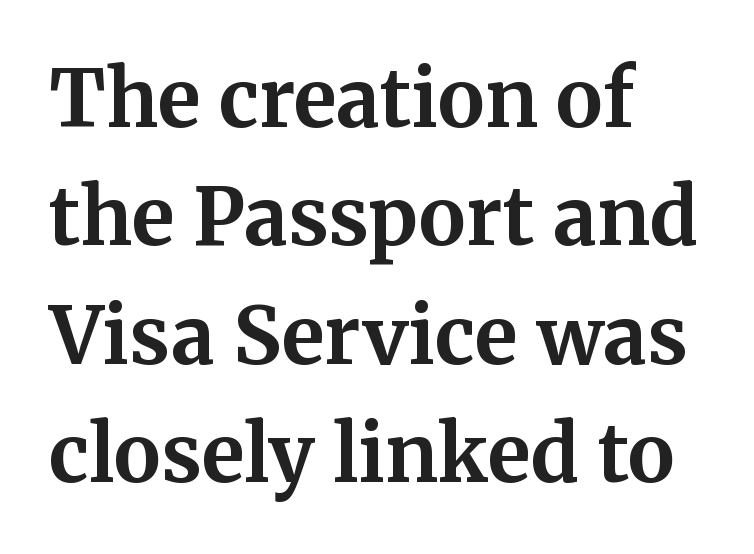
The passage shown has conventional tracking throughout. These lines were composed using upright roman letters. The typeface chosen for these lines features serifs. Students, this is bold: see how much ink each stroke carries.
